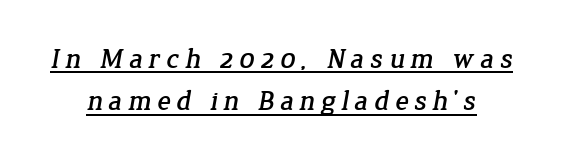
The image shows 28 px serif type; set normal line spacing (1.51x), unusually wide letter spacing (+0.2 em), underlined; low stroke contrast and a medium x-height.
